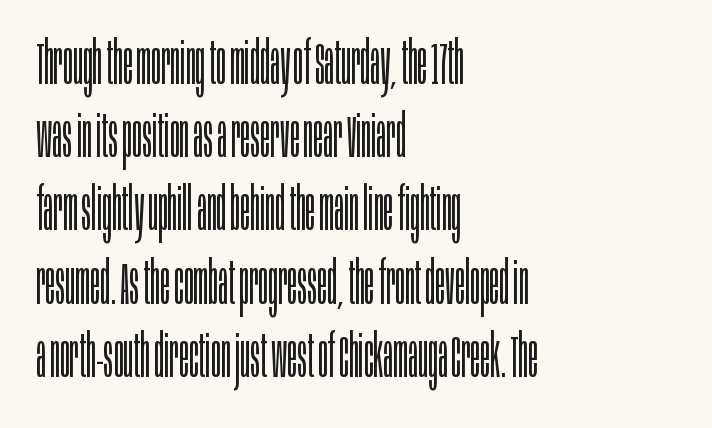
A typesetter would call this zero additional tracking. The letterforms sit at book weight or below. Notice how the passage keeps a crisp vertical edge on the left only. Varying glyph widths throughout — classic text-font behaviour. I'd call this a sans setting — the letters go barefoot. Each row of text sits above clean, open space.
